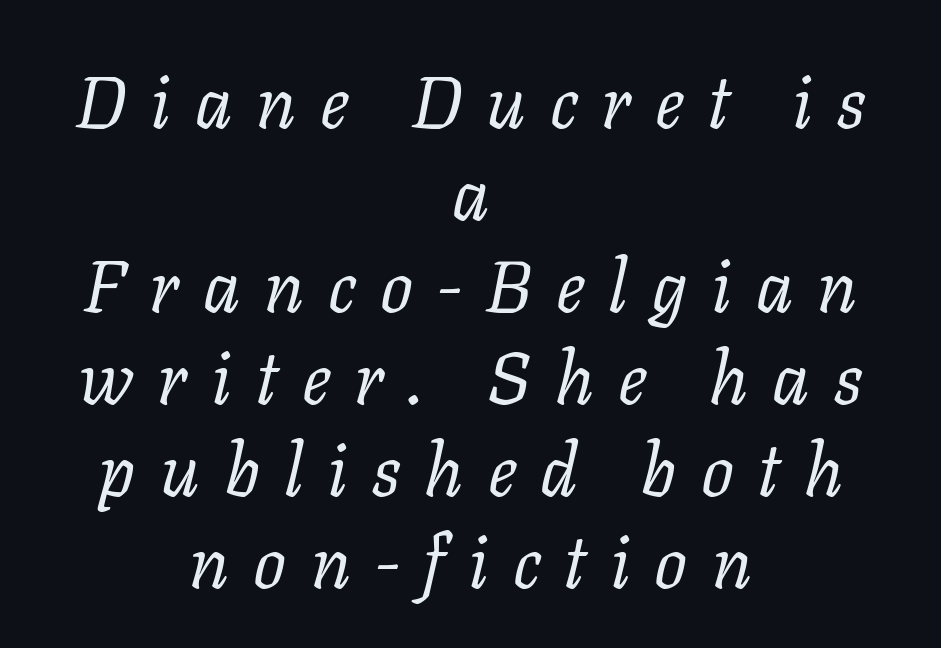
{"serif": "yes", "italic": "yes", "lean": "right", "slant_degrees": 11, "bold": "no", "weight": "regular", "width": "normal", "stroke_contrast": "low", "x_height": "medium", "monospaced": "no", "underline": "no", "align": "center", "line_spacing": "normal", "line_spacing_ratio": 1.26, "letter_spacing": "wide", "letter_spacing_em": 0.33, "glyph_px": 73}
